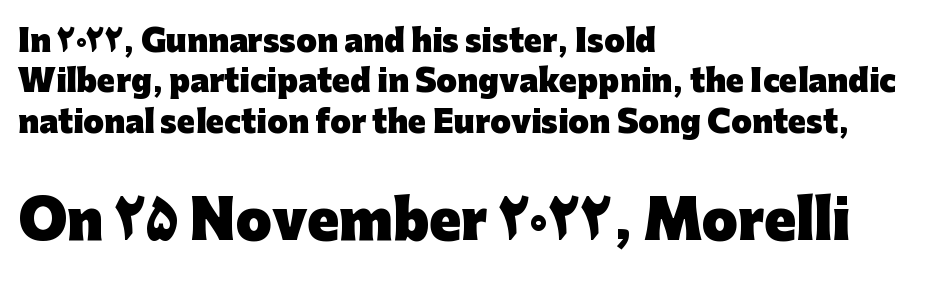
The image shows 52 px heavy sans-serif type, upright; set left-aligned, normal line spacing (1.35x), normal letter spacing, not underlined; the second (bottom) block is 1.73x larger; low stroke contrast and a medium x-height.
